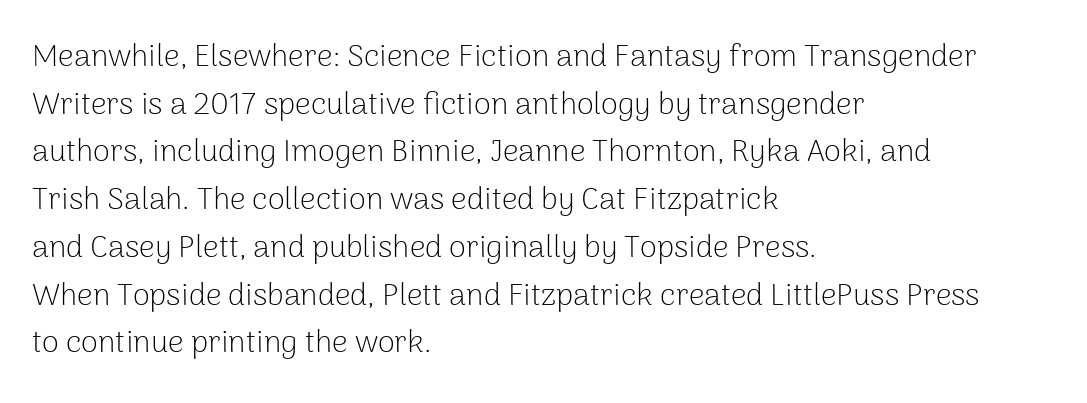
{"serif": "no", "italic": "no", "bold": "no", "weight": "light", "width": "normal", "stroke_contrast": "low", "x_height": "medium", "monospaced": "no", "underline": "no", "align": "left", "line_spacing": "normal", "line_spacing_ratio": 1.54, "letter_spacing": "normal", "letter_spacing_em": 0.0, "glyph_px": 31}
